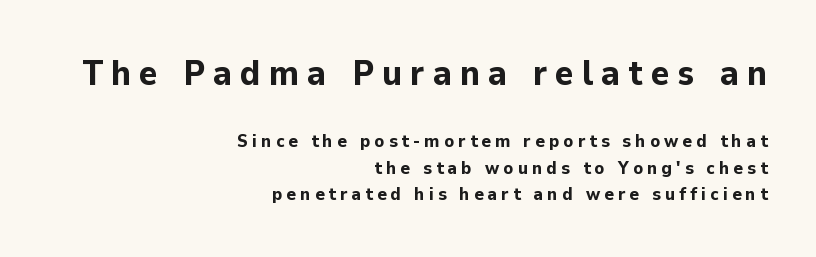
{"serif": "no", "italic": "no", "bold": "yes", "weight": "bold", "width": "normal", "stroke_contrast": "low", "x_height": "medium", "monospaced": "no", "underline": "no", "align": "right", "line_spacing": "normal", "line_spacing_ratio": 1.47, "letter_spacing": "wide", "letter_spacing_em": 0.23, "larger_block": "first", "size_ratio": 1.94, "glyph_px": 35}
